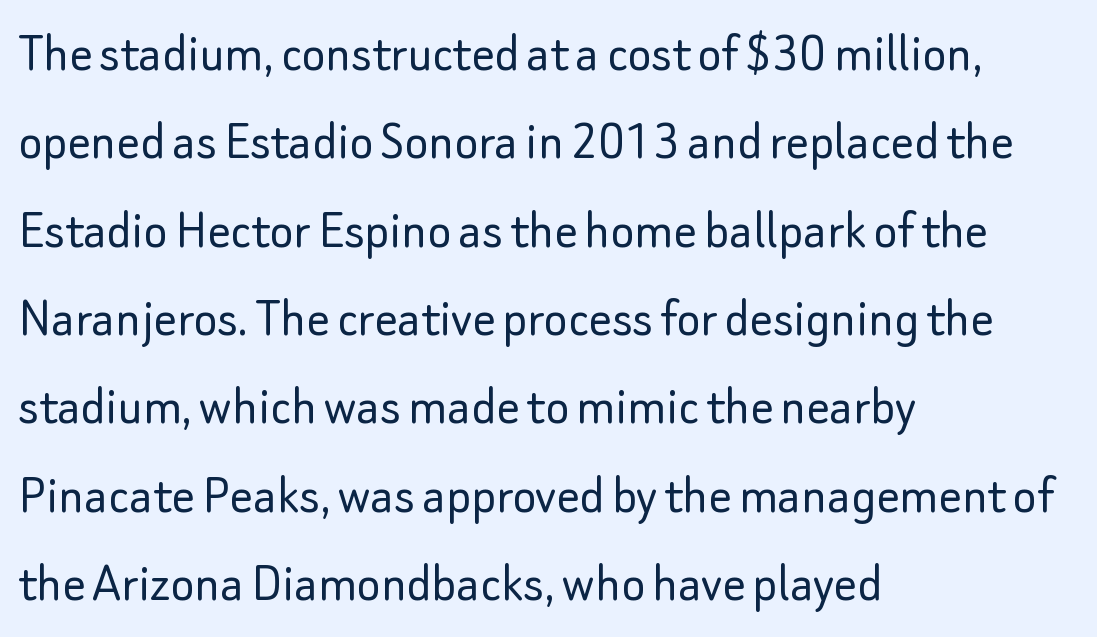
The image shows 57 px light sans-serif type, upright; set left-aligned, normal line spacing (1.55x), normal letter spacing, not underlined; low stroke contrast and a small x-height.
